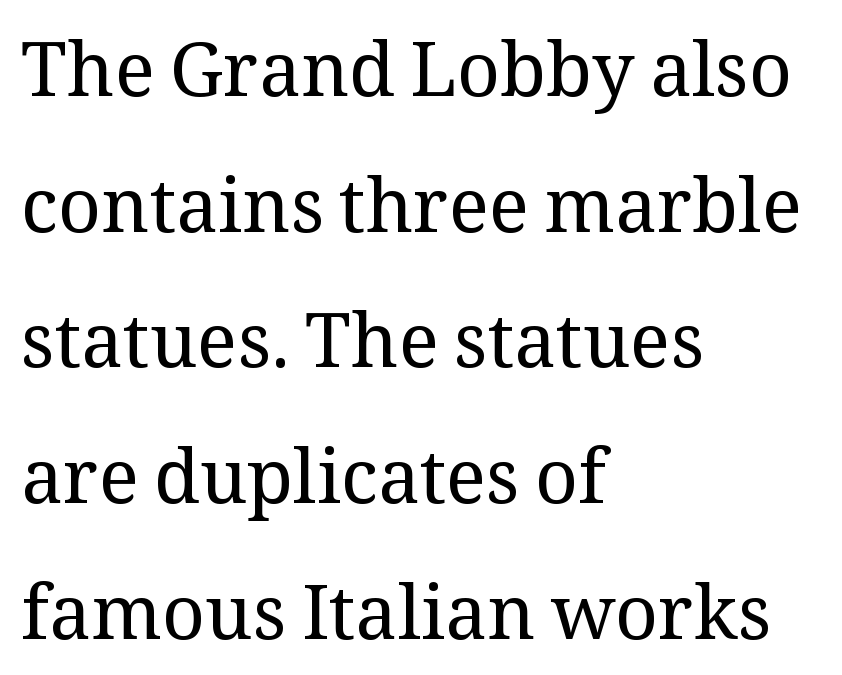
The image shows 75 px regular-weight serif type, upright; set left-aligned, line spacing 1.81x, normal letter spacing, not underlined; medium stroke contrast and a medium x-height.
